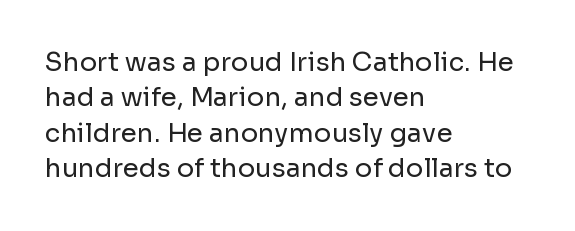
Vertically, the passage feels balanced, rows spaced as you'd expect. No italicization has been applied; the sample stays upright. A bare baseline throughout the passage. Think standard paragraph weight, or any step lighter than that.
